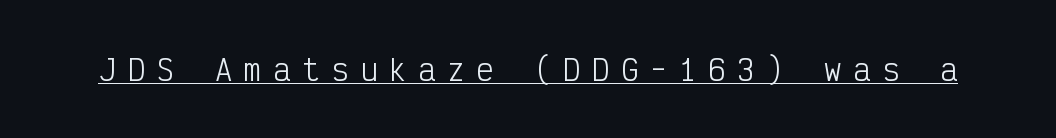
Q: Is the text bold? A: No.
Q: Is the text italic (slanted)? A: No, it is upright.
Q: Is the typeface a serif or a sans-serif typeface? A: Sans-serif.
Q: Is the text underlined? A: Yes.
Q: Is the spacing between letters normal or unusually wide? A: Unusually wide.
Q: Width (condensed, normal, or wide)? A: Condensed.
Q: Stroke contrast? A: Low.
Q: x-height? A: Medium.
Q: Monospaced? A: Yes.
